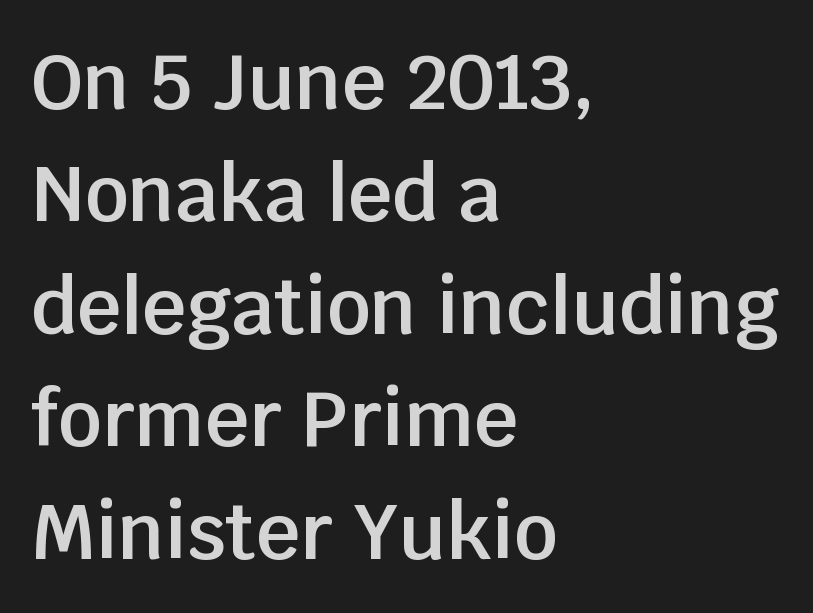
{"serif": "no", "italic": "no", "bold": "semi", "weight": "semibold", "width": "normal", "stroke_contrast": "low", "x_height": "large", "monospaced": "no", "underline": "no", "align": "left", "line_spacing": "normal", "line_spacing_ratio": 1.46, "letter_spacing": "normal", "letter_spacing_em": 0.0, "glyph_px": 77}
